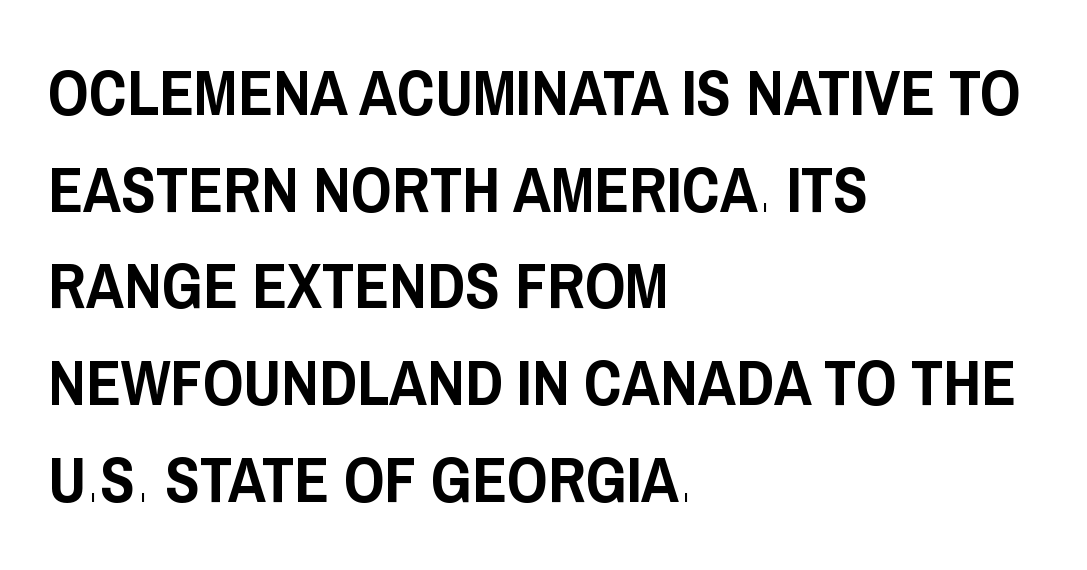
Does the type have serifs? No, each stem ends abruptly. Where is the straight margin? On the left. The passage shown is typed in a proportional face where columns would drift. The lettering holds an erect, upright posture throughout. Leading: standard.
